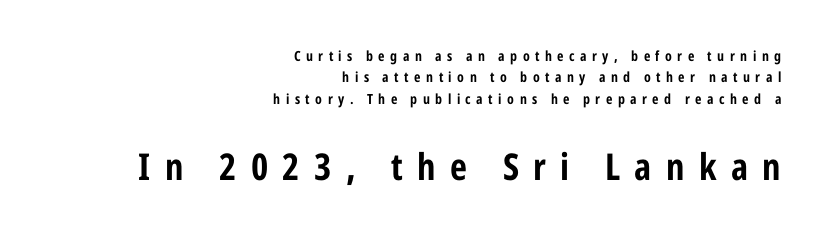
Compared with a flush-left layout, this one pins lines to the opposite, right side. Quick note: not italic, upright. Vertically, the passage feels balanced, rows spaced as you'd expect. The rendering uses a bold face; every stroke is thick and dark. Unlike a traditional serif, this face leaves its strokes unadorned. In this sample the second text group is rendered at the bigger scale.
